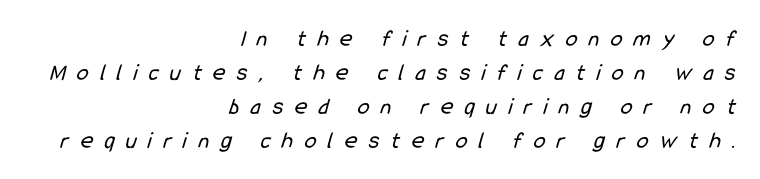
The image shows 24 px text type; set right-aligned, normal line spacing (1.41x), unusually wide letter spacing (+0.48 em), not underlined.
